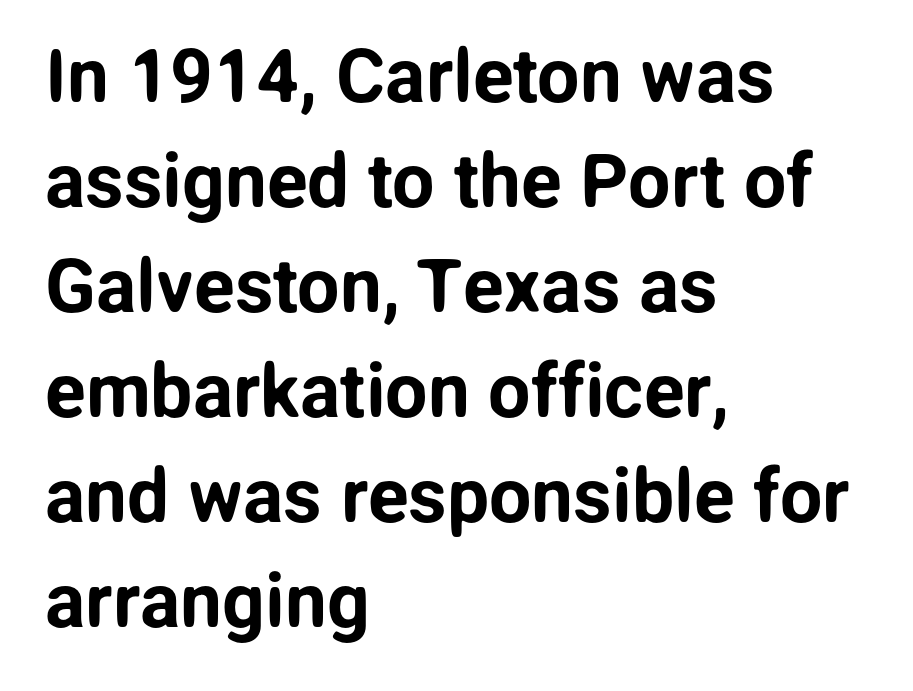
Q: Is the text italic (slanted)? A: No, it is upright.
Q: Is the typeface a serif or a sans-serif typeface? A: Sans-serif.
Q: Is the text underlined? A: No.
Q: How is the paragraph aligned? A: Left-aligned.
Q: Is the spacing between letters normal or unusually wide? A: Normal.
Q: Is the spacing between lines tight, normal or loose? A: Normal.
Q: Width (condensed, normal, or wide)? A: Normal.
Q: Stroke contrast? A: Low.
Q: x-height? A: Medium.
Q: Monospaced? A: No.
